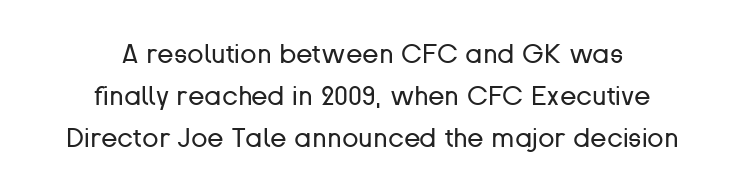
The image shows 27 px text type, upright; set centered, normal line spacing (1.56x), normal letter spacing, not underlined.
